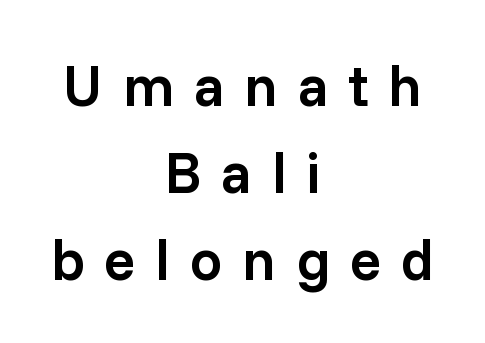
Q: Is the text bold? A: Semi-bold.
Q: Is the text italic (slanted)? A: No, it is upright.
Q: Is the typeface a serif or a sans-serif typeface? A: Sans-serif.
Q: Is the text underlined? A: No.
Q: How is the paragraph aligned? A: Centered.
Q: Is the spacing between letters normal or unusually wide? A: Unusually wide.
Q: Is the spacing between lines tight, normal or loose? A: Normal.
Q: Width (condensed, normal, or wide)? A: Normal.
Q: Stroke contrast? A: Low.
Q: x-height? A: Medium.
Q: Monospaced? A: No.
